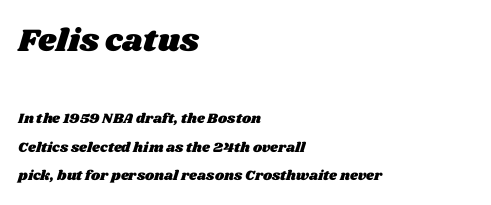
The image shows 32 px wide type; set left-aligned, loose line spacing (2.02x), normal letter spacing, not underlined; the first (top) block is 2.29x larger; medium stroke contrast and a large x-height.
